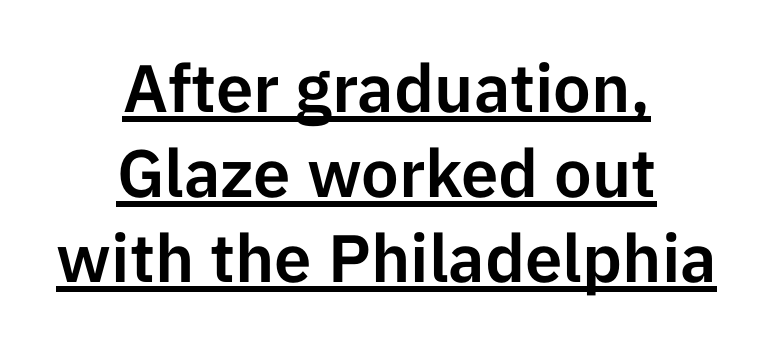
Notice how the passage keeps no hard edge, just a central spine. Decoration check: the copy is underlined. Rendered with straight, roman letterforms. The passage shown is typed in a proportional face where columns would drift. Line spacing here is normal.
